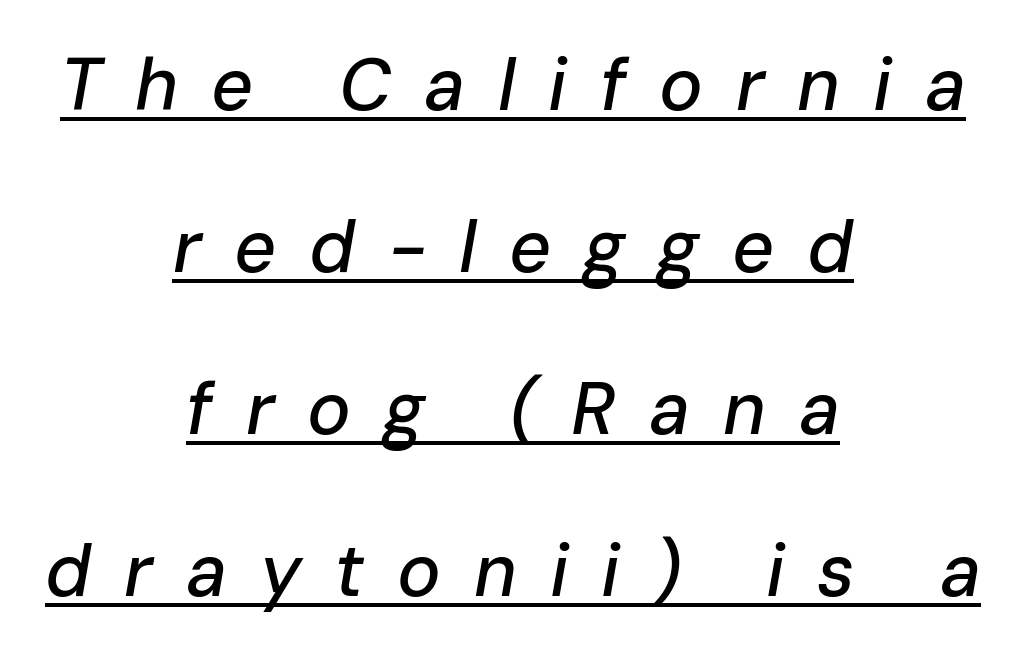
{"italic": "yes", "lean": "right", "slant_degrees": 10, "width": "normal", "stroke_contrast": "low", "x_height": "medium", "monospaced": "no", "underline": "yes", "align": "center", "line_spacing": "loose", "line_spacing_ratio": 2.22, "letter_spacing": "wide", "letter_spacing_em": 0.45, "glyph_px": 73}
